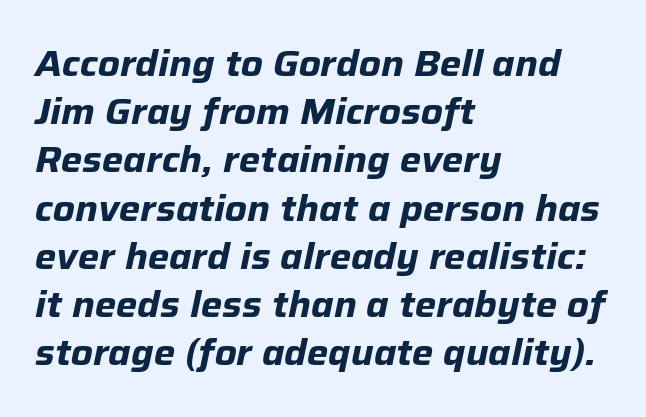
Thick stems and heavy bowls — unmistakably bold. The rendering keeps characters at their native spacing. This sample has the flowing, uneven cadence of proportional lettering. The string is rendered with underlining switched off.
